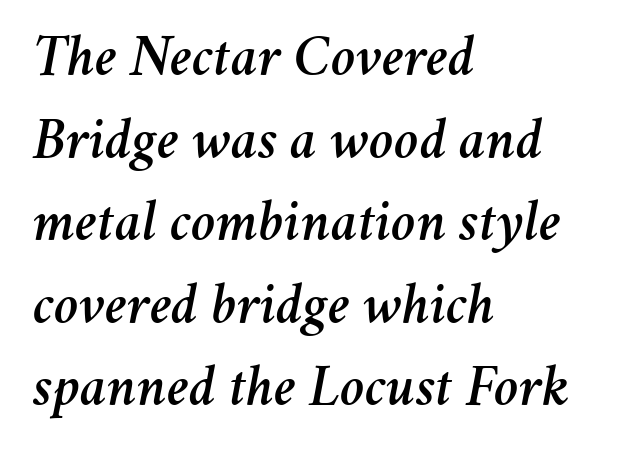
{"italic": "yes", "lean": "right", "slant_degrees": 11, "width": "normal", "stroke_contrast": "medium", "x_height": "medium", "monospaced": "no", "underline": "no", "align": "left", "line_spacing": "normal", "line_spacing_ratio": 1.4, "letter_spacing": "normal", "letter_spacing_em": 0.0, "glyph_px": 59}
